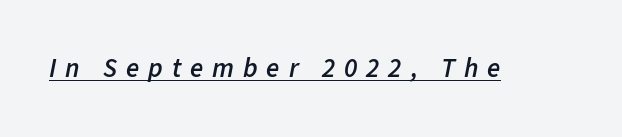
The image shows 27 px text type, italic (leaning right); set unusually wide letter spacing (+0.33 em), underlined.
